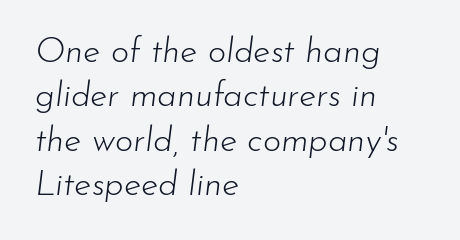
The image shows 35 px light type, italic (leaning right); set left-aligned, normal line spacing (1.27x), normal letter spacing, not underlined; low stroke contrast and a small x-height.
